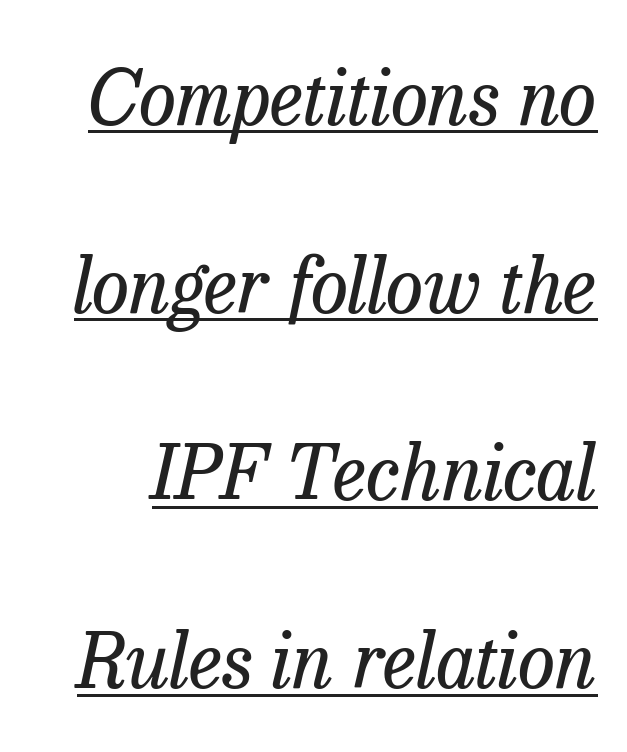
{"serif": "yes", "italic": "yes", "lean": "right", "slant_degrees": 13, "bold": "no", "weight": "regular", "width": "normal", "stroke_contrast": "low", "x_height": "medium", "monospaced": "no", "underline": "yes", "line_spacing": "loose", "line_spacing_ratio": 2.47, "letter_spacing": "normal", "letter_spacing_em": 0.0, "glyph_px": 76}
